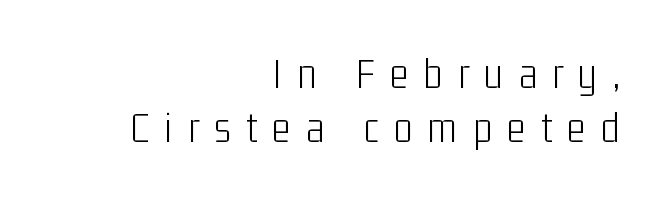
This is roman type, the default non-slanted kind. The strokes are not fattened; the text isn't bold. Horizontal alignment here is rightward, an uncommon choice for prose. Beneath every word, the page is bare.
